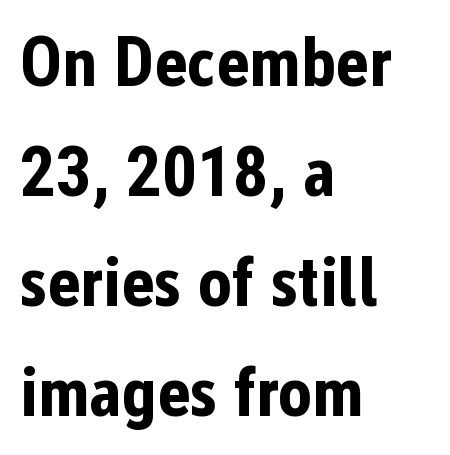
{"serif": "no", "italic": "no", "bold": "yes", "weight": "bold", "width": "condensed", "stroke_contrast": "low", "x_height": "medium", "monospaced": "no", "underline": "no", "align": "left", "line_spacing": "normal", "line_spacing_ratio": 1.55, "letter_spacing": "normal", "letter_spacing_em": 0.0, "glyph_px": 71}
